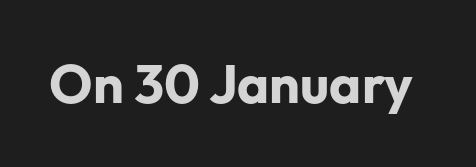
{"serif": "no", "italic": "no", "bold": "yes", "weight": "bold", "width": "normal", "stroke_contrast": "low", "x_height": "medium", "monospaced": "no", "underline": "no", "letter_spacing": "normal", "letter_spacing_em": 0.0, "glyph_px": 54}
